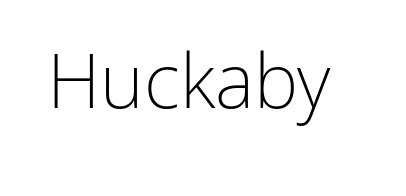
The image shows 75 px light sans-serif type, upright; set normal letter spacing, not underlined; low stroke contrast and a medium x-height.
